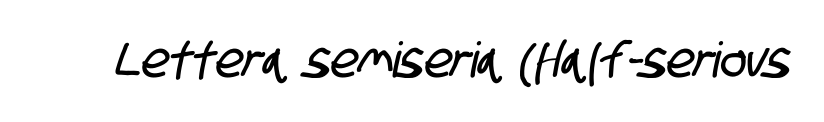
{"serif": "no", "width": "condensed", "stroke_contrast": "low", "x_height": "large", "monospaced": "no", "underline": "no", "letter_spacing": "normal", "letter_spacing_em": 0.0, "glyph_px": 49}
